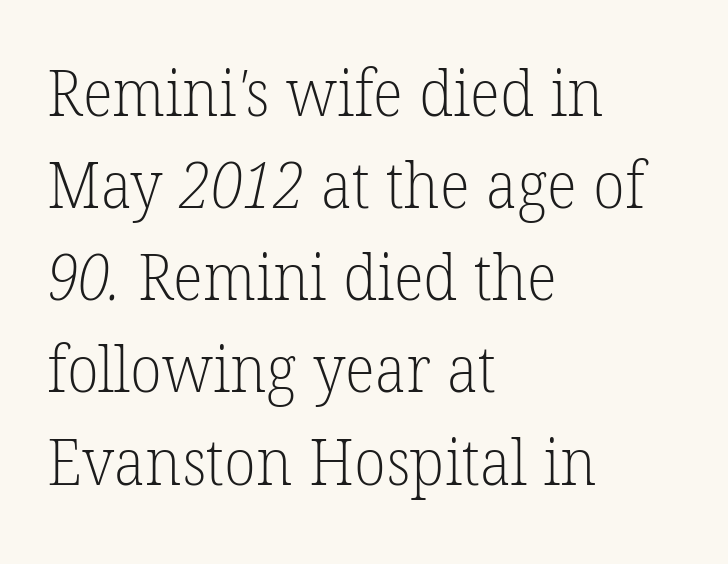
In terms of letterform style, serifs are clearly present. Unbolded letterforms with no extra heft. Reading down the column, the eye jumps a familiar distance to each next line. Which margin do the lines hug? The left one — the right edge is uneven. Spacing verdict: proportional, widths tailored to each character. Unmarked baselines from the first word to the last.
